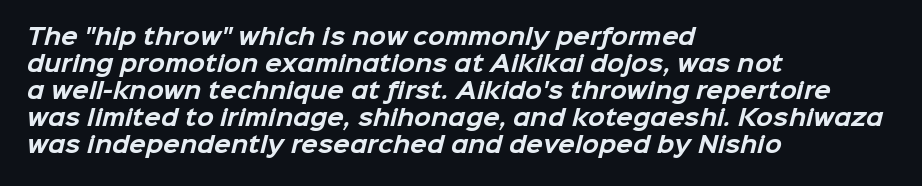
Q: Is the text bold? A: Yes.
Q: Is the text underlined? A: No.
Q: How is the paragraph aligned? A: Left-aligned.
Q: Is the spacing between letters normal or unusually wide? A: Normal.
